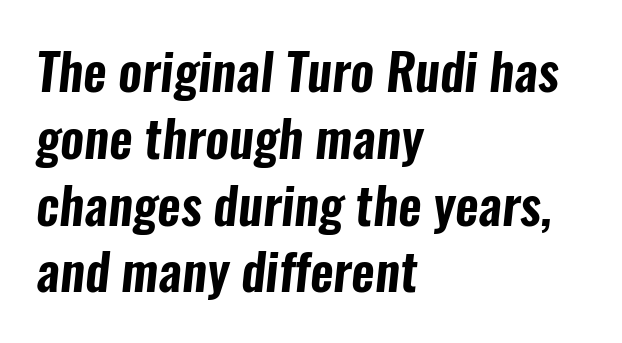
{"serif": "no", "width": "condensed", "stroke_contrast": "low", "x_height": "medium", "monospaced": "no", "underline": "no", "align": "left", "line_spacing": "normal", "line_spacing_ratio": 1.31, "letter_spacing": "normal", "letter_spacing_em": 0.0, "glyph_px": 51}
